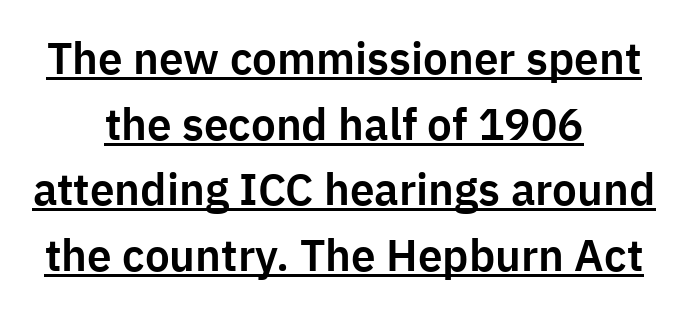
Q: Is the text italic (slanted)? A: No, it is upright.
Q: Is the typeface a serif or a sans-serif typeface? A: Sans-serif.
Q: Is the text underlined? A: Yes.
Q: How is the paragraph aligned? A: Centered.
Q: Is the spacing between letters normal or unusually wide? A: Normal.
Q: Is the spacing between lines tight, normal or loose? A: Normal.
Q: Width (condensed, normal, or wide)? A: Normal.
Q: Stroke contrast? A: Low.
Q: x-height? A: Medium.
Q: Monospaced? A: No.
